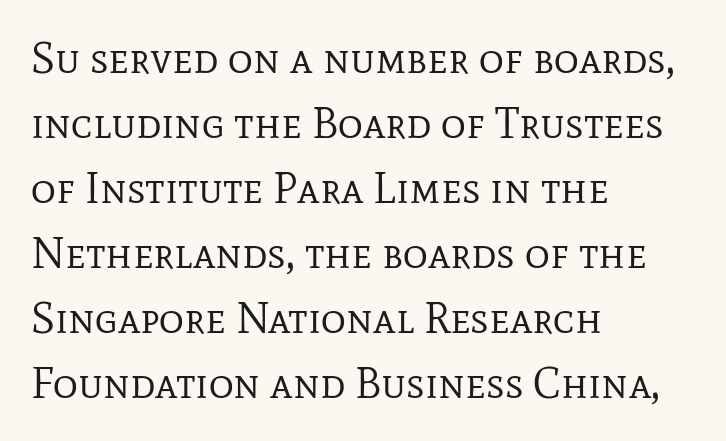
The image shows 43 px regular-weight serif type, upright; set left-aligned, normal line spacing (1.51x), normal letter spacing, not underlined; low stroke contrast and a medium x-height.
